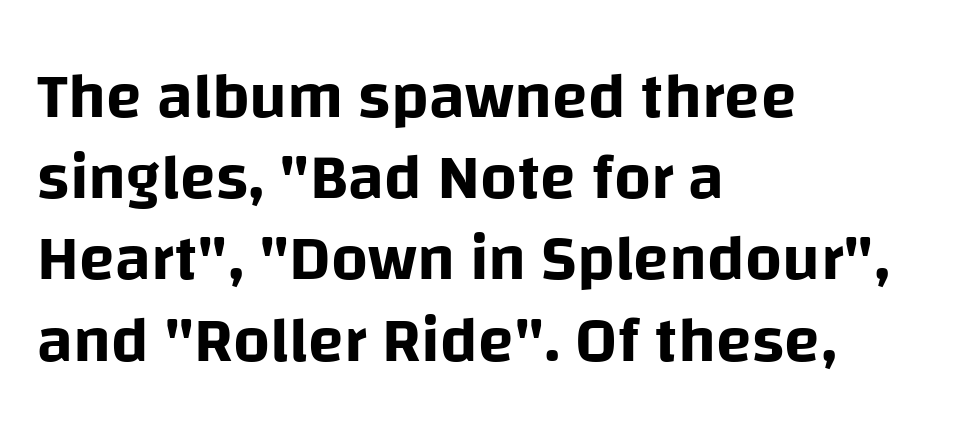
These lines keep a tight, regular rhythm from letter to letter. No feet cap the strokes, marking this as sans-serif type. Whoever set this chose a conventional vertical rhythm. Where is the straight margin? On the left. In terms of posture, this sample is upright.
